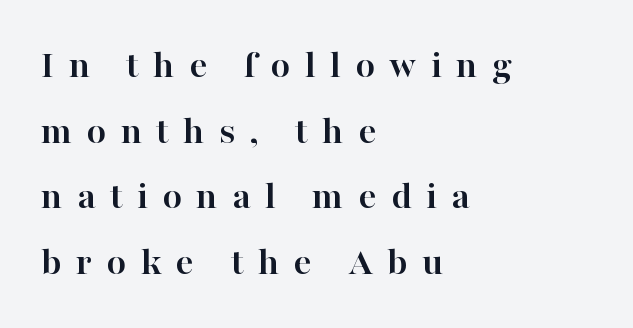
The font is running at its bold setting. Italic: no, the glyphs are upright roman. Is this a fixed-width face? No — the glyphs have proportional, varying widths. Does the copy run flush right? No — it runs flush left. Rule under the text: the space is simply empty. Characters follow at a spacing far wider than the type designer built in.
